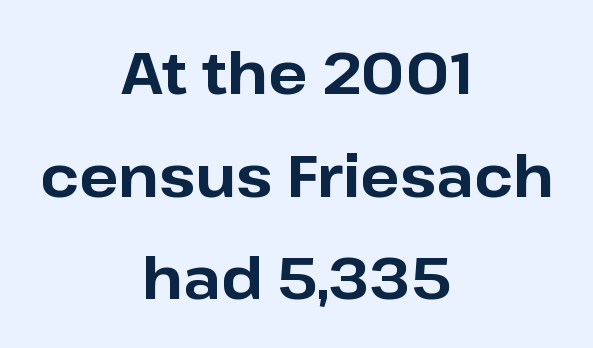
{"serif": "no", "italic": "no", "bold": "yes", "weight": "bold", "width": "normal", "stroke_contrast": "low", "x_height": "medium", "monospaced": "no", "underline": "no", "align": "center", "line_spacing_ratio": 1.77, "letter_spacing": "normal", "letter_spacing_em": 0.0, "glyph_px": 58}
